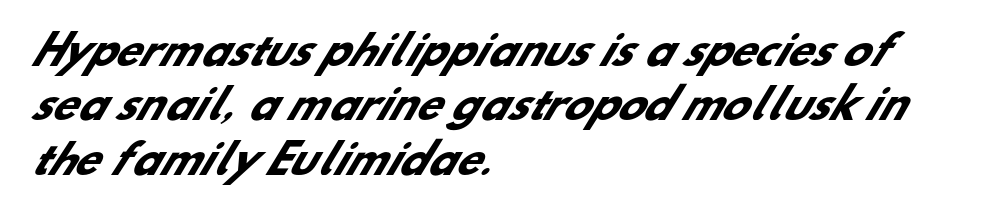
Q: Is the text bold? A: Yes.
Q: Is the typeface a serif or a sans-serif typeface? A: Sans-serif.
Q: Is the text underlined? A: No.
Q: How is the paragraph aligned? A: Left-aligned.
Q: Is the spacing between letters normal or unusually wide? A: Normal.
Q: Is the spacing between lines tight, normal or loose? A: Normal.
Q: Width (condensed, normal, or wide)? A: Normal.
Q: Stroke contrast? A: Low.
Q: x-height? A: Small.
Q: Monospaced? A: No.
